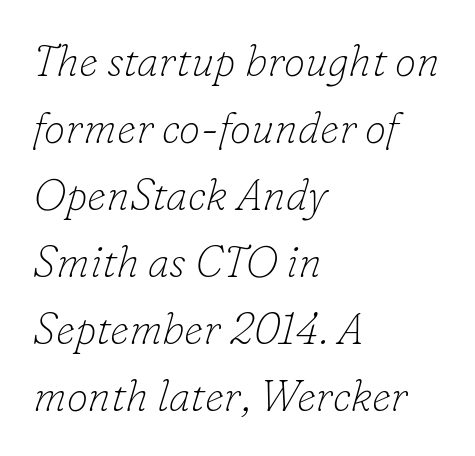
{"serif": "yes", "italic": "yes", "lean": "right", "slant_degrees": 16, "bold": "no", "weight": "thin", "width": "normal", "stroke_contrast": "low", "x_height": "small", "monospaced": "no", "underline": "no", "align": "left", "line_spacing": "normal", "line_spacing_ratio": 1.56, "letter_spacing": "normal", "letter_spacing_em": 0.0, "glyph_px": 43}
